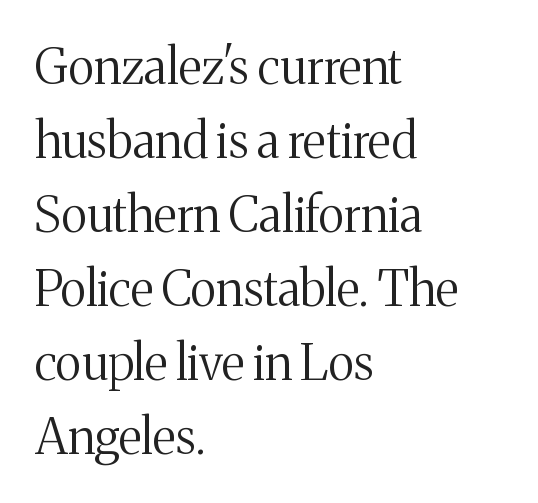
The image shows 49 px regular-weight serif type, upright; set left-aligned, normal line spacing (1.51x), normal letter spacing, not underlined; medium stroke contrast and a medium x-height.
